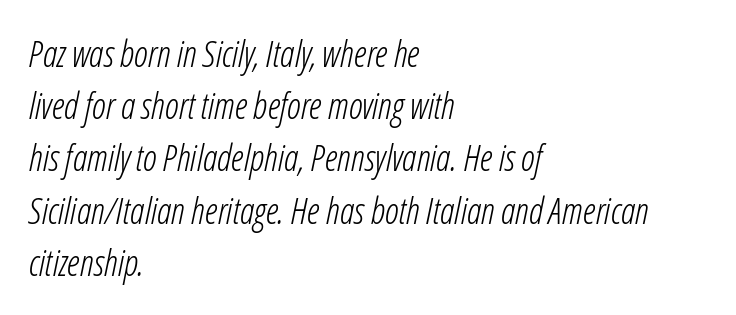
Q: Is the text bold? A: No.
Q: Is the text italic (slanted)? A: Yes, it leans right by about 12 degrees.
Q: Is the text underlined? A: No.
Q: How is the paragraph aligned? A: Left-aligned.
Q: Is the spacing between letters normal or unusually wide? A: Normal.
Q: Is the spacing between lines tight, normal or loose? A: Normal.
Q: Width (condensed, normal, or wide)? A: Condensed.
Q: Stroke contrast? A: Low.
Q: x-height? A: Medium.
Q: Monospaced? A: No.
